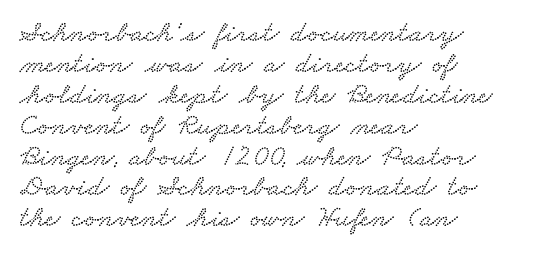
Spacing verdict: proportional, widths tailored to each character. Underlining? Definitely not there. These lines huddle together more closely than default settings would place them. The tracking reads as untouched default to a designer's eye. Small tapered or slab feet sit at the stroke ends, so this counts as serif. The text block is weighted toward the left margin, trailing off unevenly rightward.
